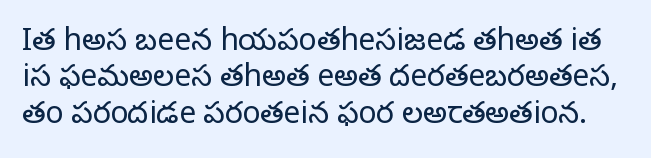
The letters advance in unequal steps, a hallmark of proportional type. The weight tops out at a normal text grade. Words float on clear page, feet unadorned. The font's upright variant was chosen for this text. Unlike a clean sans, this face finishes its strokes with serifs. Characters follow at the spacing the type designer built in.
